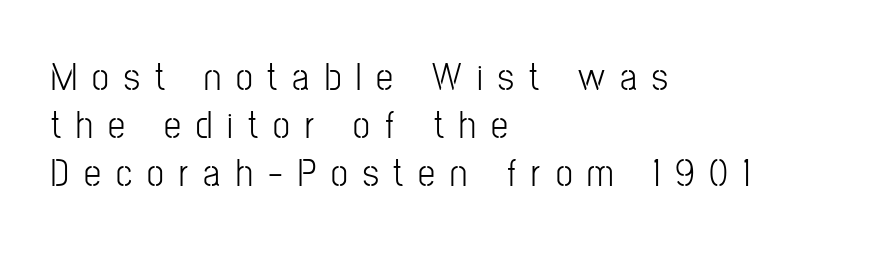
The image shows 38 px light, condensed sans-serif type, upright; set left-aligned, normal line spacing (1.26x), unusually wide letter spacing (+0.4 em), not underlined; low stroke contrast and a medium x-height.
